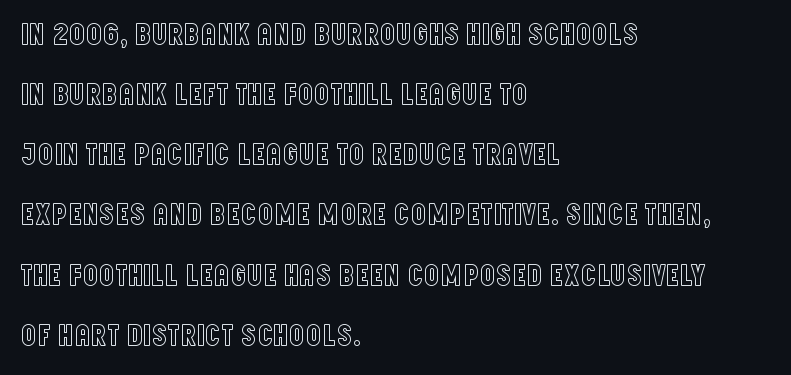
{"italic": "no", "width": "condensed", "x_height": "large", "monospaced": "no", "underline": "no", "align": "left", "line_spacing": "loose", "line_spacing_ratio": 1.94, "letter_spacing": "normal", "letter_spacing_em": 0.0, "glyph_px": 31}
